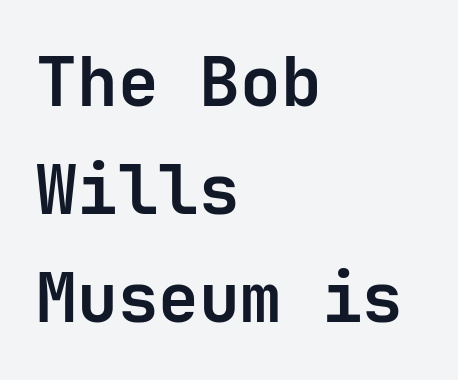
{"serif": "no", "italic": "no", "bold": "yes", "weight": "bold", "width": "normal", "stroke_contrast": "low", "x_height": "medium", "monospaced": "yes", "underline": "no", "align": "left", "line_spacing": "normal", "line_spacing_ratio": 1.59, "letter_spacing": "normal", "letter_spacing_em": 0.0, "glyph_px": 68}
